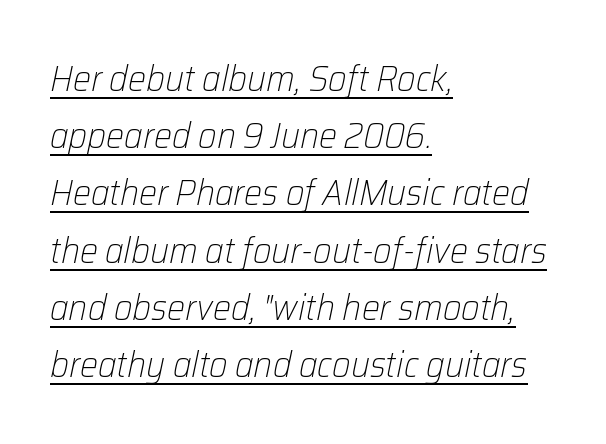
The image shows 36 px light type, italic (leaning right); set left-aligned, normal line spacing (1.59x), normal letter spacing, underlined; low stroke contrast and a medium x-height.
